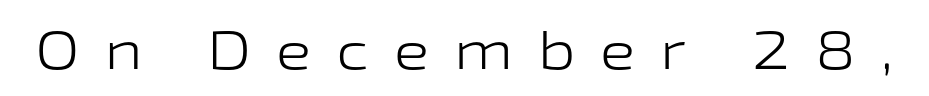
{"serif": "no", "italic": "no", "bold": "no", "weight": "light", "width": "wide", "stroke_contrast": "low", "x_height": "medium", "monospaced": "no", "underline": "no", "letter_spacing": "wide", "letter_spacing_em": 0.47, "glyph_px": 53}
